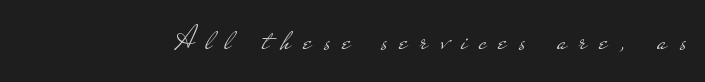
The image shows 33 px light, wide sans-serif type; set unusually wide letter spacing (+0.38 em), not underlined; low stroke contrast and a small x-height.
